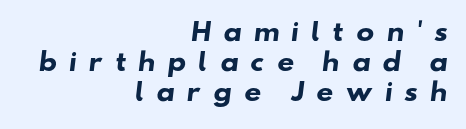
A typesetter would call this heavily tracked-out type. Summary of weight: heavy, a full bold. The lines are quadded right. This sample keeps an unexceptional amount of space between lines.
